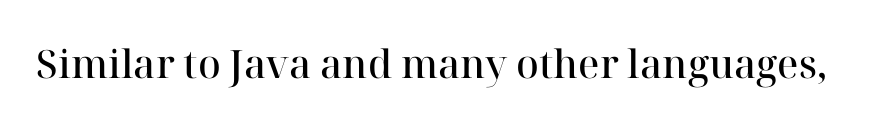
Q: Is the text bold? A: Semi-bold.
Q: Is the text italic (slanted)? A: No, it is upright.
Q: Is the typeface a serif or a sans-serif typeface? A: Serif.
Q: Is the text underlined? A: No.
Q: Is the spacing between letters normal or unusually wide? A: Normal.
Q: Width (condensed, normal, or wide)? A: Normal.
Q: Stroke contrast? A: High.
Q: x-height? A: Medium.
Q: Monospaced? A: No.
